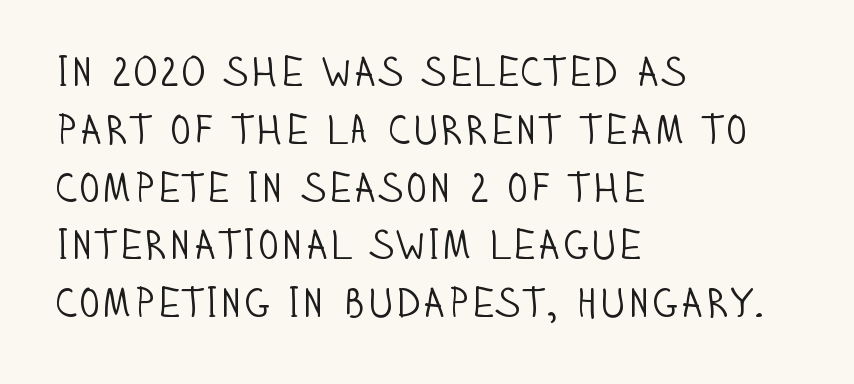
These lines are rendered in a variable-pitch font. There is no visible air inserted between adjacent glyphs. Honestly, there is no underline to notice here at all. Typeset ragged right — the left edge is the straight one. Think standard paragraph weight, or any step lighter than that. Vertical strokes here are truly vertical.
